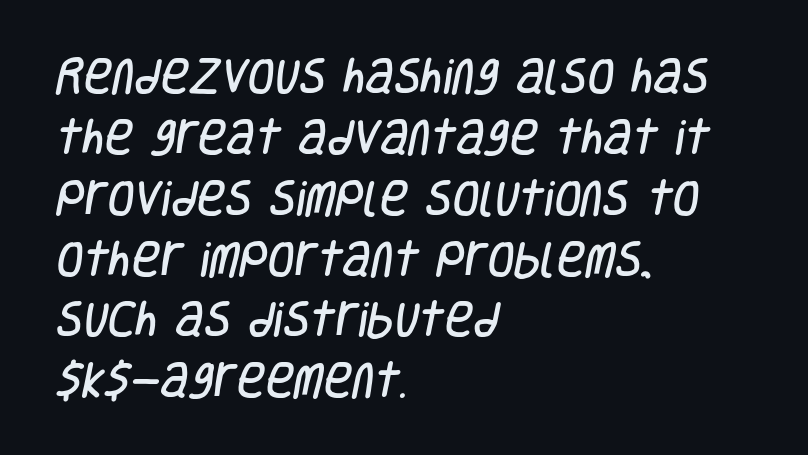
Q: Is the typeface a serif or a sans-serif typeface? A: Sans-serif.
Q: Is the text underlined? A: No.
Q: How is the paragraph aligned? A: Left-aligned.
Q: Is the spacing between letters normal or unusually wide? A: Normal.
Q: Is the spacing between lines tight, normal or loose? A: Normal.
Q: Width (condensed, normal, or wide)? A: Condensed.
Q: Stroke contrast? A: Low.
Q: x-height? A: Large.
Q: Monospaced? A: No.
